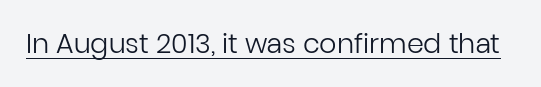
The image shows 27 px text type, upright; set normal letter spacing, underlined.
